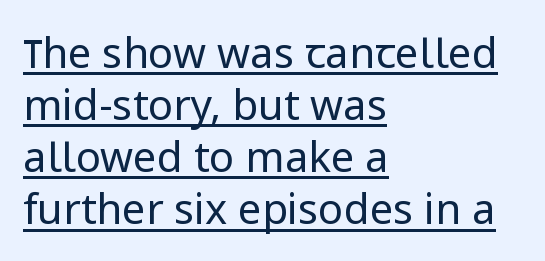
The letters advance in unequal steps, a hallmark of proportional type. Stem width sits at or under what a default text font uses. Caption: multi-line text, flush left, ragged right. A typesetter would mark this as roman, not italic.
